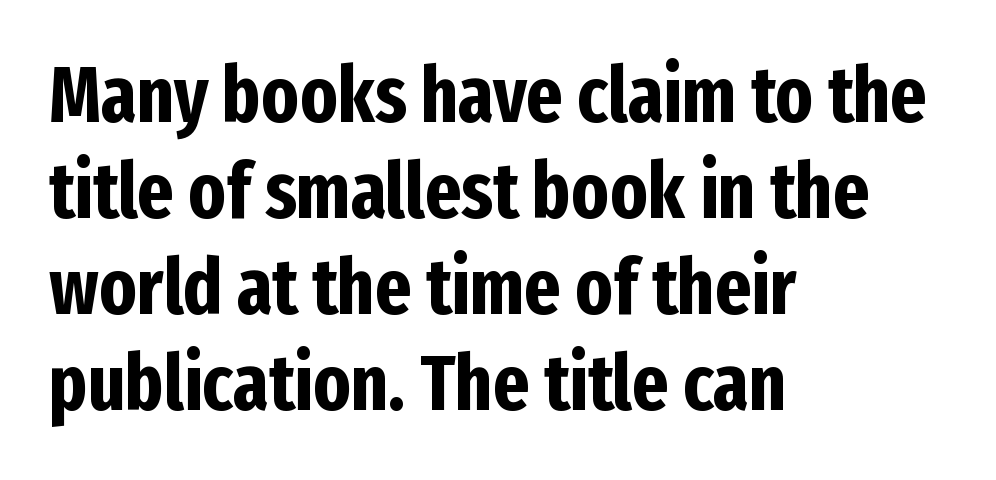
Q: Is the text bold? A: Yes.
Q: Is the text italic (slanted)? A: No, it is upright.
Q: Is the typeface a serif or a sans-serif typeface? A: Sans-serif.
Q: Is the text underlined? A: No.
Q: How is the paragraph aligned? A: Left-aligned.
Q: Is the spacing between letters normal or unusually wide? A: Normal.
Q: Width (condensed, normal, or wide)? A: Condensed.
Q: Stroke contrast? A: Low.
Q: x-height? A: Medium.
Q: Monospaced? A: No.
